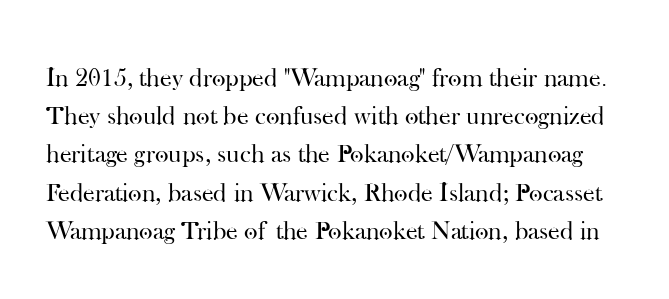
Q: Is the text bold? A: No.
Q: Is the text italic (slanted)? A: No, it is upright.
Q: Is the text underlined? A: No.
Q: Is the spacing between letters normal or unusually wide? A: Normal.
Q: Is the spacing between lines tight, normal or loose? A: Normal.
